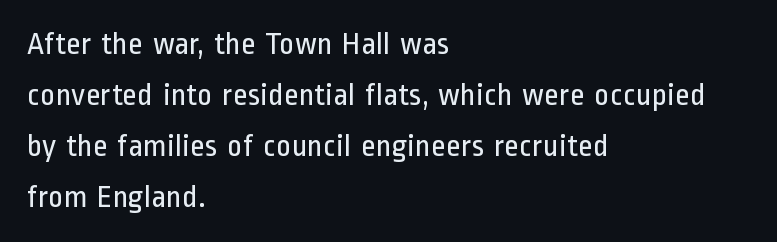
Compared with typical paragraphs, the rows here are spaced about the same. Upright lettering throughout. A typesetter would call this proportional, since set widths differ per character. Grotesque or geometric, the face here clearly has no serifs. This is not heavy type; no bold has been used.
